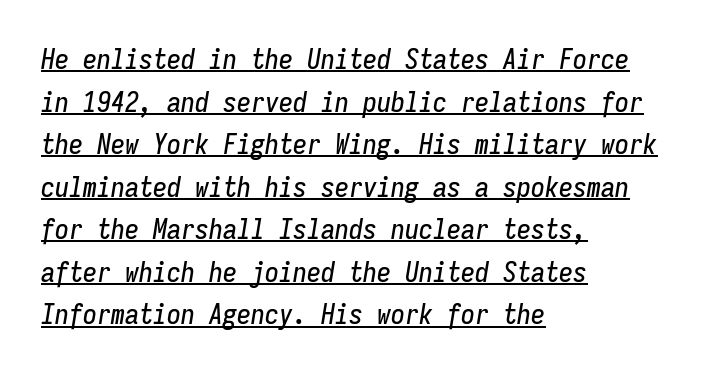
Every word sits above its own underline. Every character here occupies the same horizontal width, giving the sample a typewriter-like rhythm. Italic: yes, the glyphs are oblique. Between one letter and the next there's only the usual sliver of space. These lines stack with their left ends in a neat column. One glance says typical: line gaps are just what's usual.
